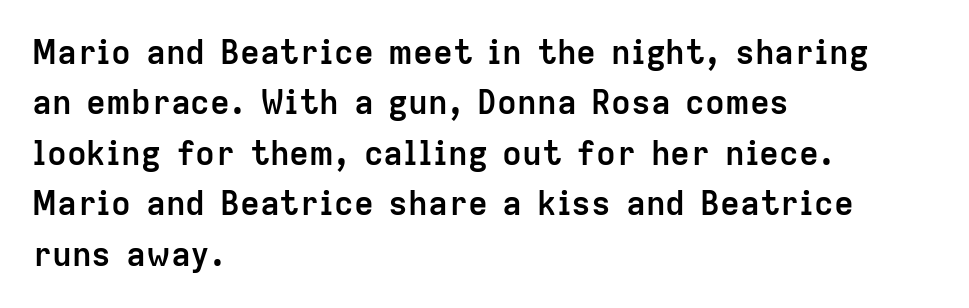
{"serif": "no", "italic": "no", "bold": "yes", "weight": "semibold", "width": "normal", "stroke_contrast": "low", "x_height": "medium", "monospaced": "no", "underline": "no", "align": "left", "line_spacing": "normal", "line_spacing_ratio": 1.53, "letter_spacing": "normal", "letter_spacing_em": 0.0, "glyph_px": 33}
